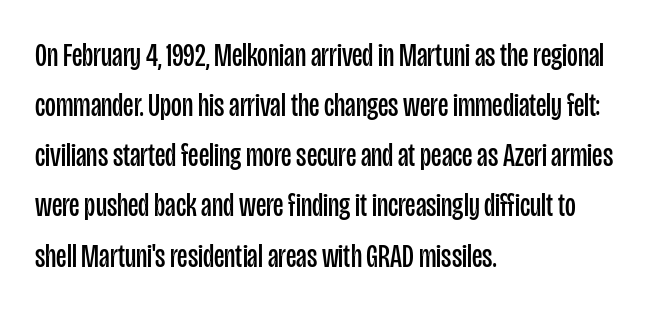
The image shows 33 px regular-weight, condensed sans-serif type, upright; set left-aligned, normal line spacing (1.52x), normal letter spacing, not underlined; low stroke contrast and a large x-height.
